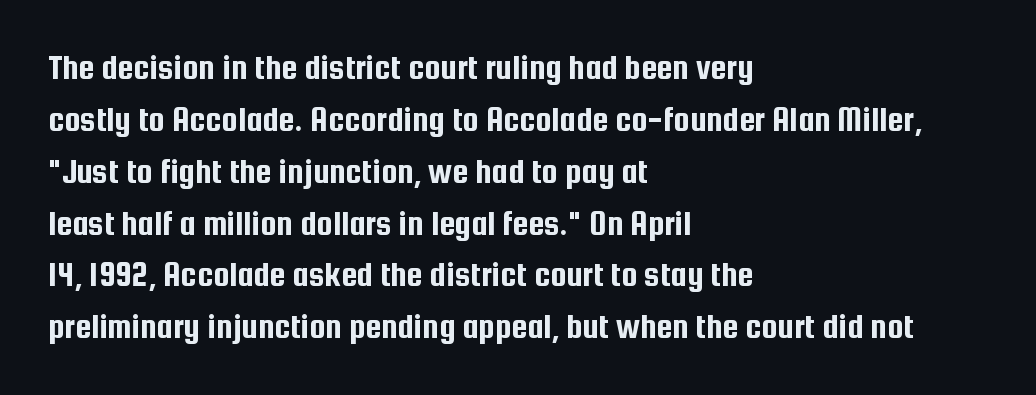
This is roman type, the default non-slanted kind. Here the designer chose a conventional face with non-uniform glyph widths. The type family on display is of the sans-serif kind. Rows of type keep a routine distance in the vertical direction. Descenders hang freely into open space. No extra tracking has been applied to these lines.
